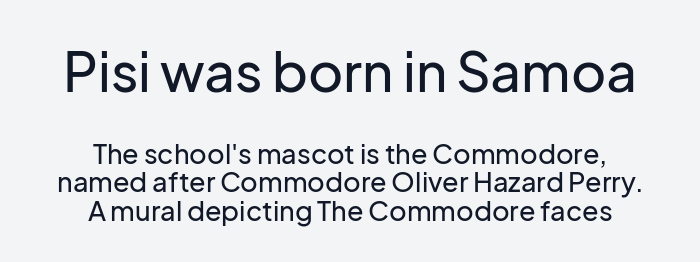
Q: Is the text italic (slanted)? A: No, it is upright.
Q: Is the typeface a serif or a sans-serif typeface? A: Sans-serif.
Q: Is the text underlined? A: No.
Q: How is the paragraph aligned? A: Centered.
Q: Is the spacing between letters normal or unusually wide? A: Normal.
Q: Is the spacing between lines tight, normal or loose? A: Tight.
Q: Which block of text is set in a larger size, the first (top) or the second (bottom)? A: The first (top) one.
Q: Width (condensed, normal, or wide)? A: Normal.
Q: Stroke contrast? A: Low.
Q: x-height? A: Medium.
Q: Monospaced? A: No.
